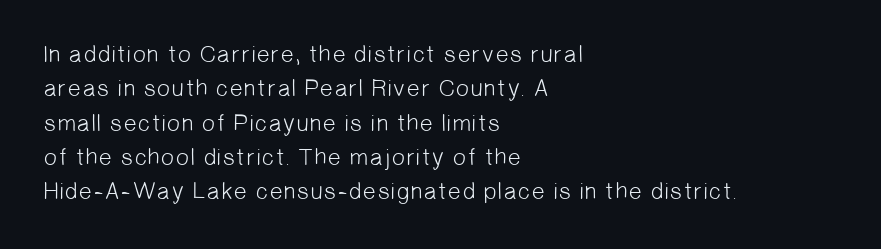
The image shows 24 px text type; set left-aligned, normal line spacing (1.43x), normal letter spacing, not underlined.
